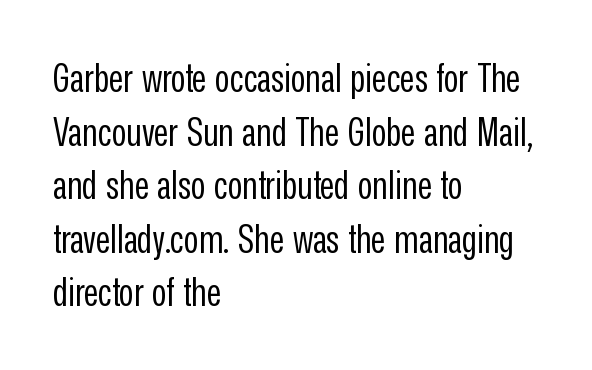
This block has exactly the height ordinary leading produces. Posture: upright roman. The designer went with a sans here, leaving each stem footless. These lines are rendered in a variable-pitch font. There is no visible air inserted between adjacent glyphs.
